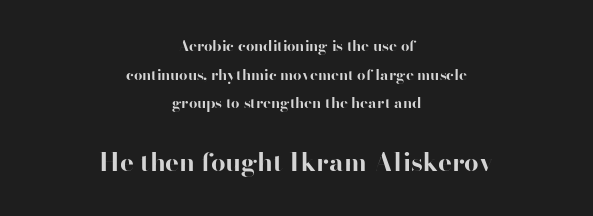
{"italic": "no", "bold": "yes", "underline": "no", "align": "center", "line_spacing": "loose", "line_spacing_ratio": 1.91, "letter_spacing": "normal", "letter_spacing_em": 0.0, "larger_block": "second", "size_ratio": 1.73, "glyph_px": 26}
